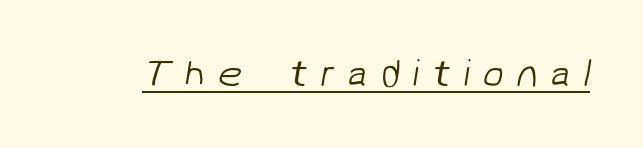
Q: Is the text bold? A: No.
Q: Is the typeface a serif or a sans-serif typeface? A: Sans-serif.
Q: Is the text underlined? A: Yes.
Q: Is the spacing between letters normal or unusually wide? A: Unusually wide.
Q: Width (condensed, normal, or wide)? A: Normal.
Q: Stroke contrast? A: Low.
Q: x-height? A: Medium.
Q: Monospaced? A: No.
